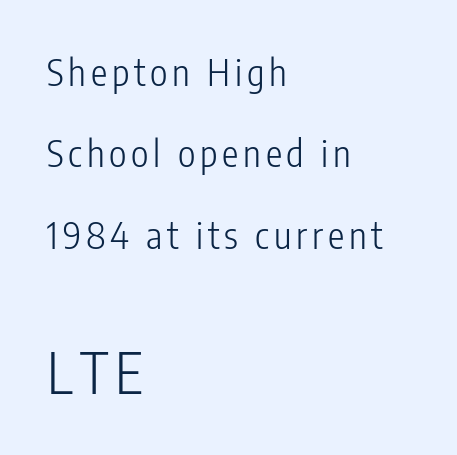
{"serif": "no", "italic": "no", "bold": "no", "weight": "light", "width": "condensed", "stroke_contrast": "low", "x_height": "medium", "monospaced": "no", "underline": "no", "align": "left", "line_spacing": "loose", "line_spacing_ratio": 2.2, "larger_block": "second", "size_ratio": 1.51, "glyph_px": 56}
